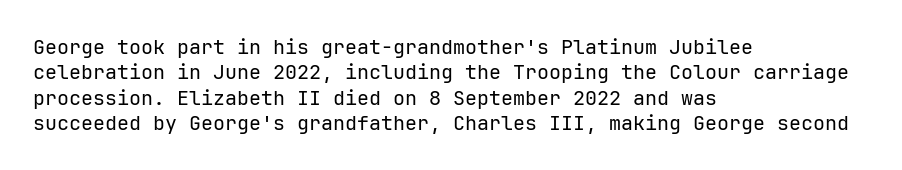
The rows are spaced the way most documents space them. Weight: in the light-to-regular range. Each word holds together tightly as a unit, with standard inter-letter gaps. Nobody drew a line under any word here.
